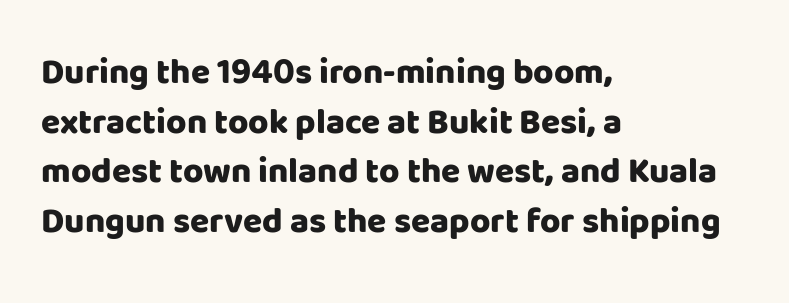
{"serif": "no", "italic": "no", "bold": "yes", "weight": "heavy", "width": "normal", "stroke_contrast": "low", "x_height": "large", "monospaced": "no", "underline": "no", "align": "left", "line_spacing": "normal", "line_spacing_ratio": 1.42, "letter_spacing": "normal", "letter_spacing_em": 0.0, "glyph_px": 35}
